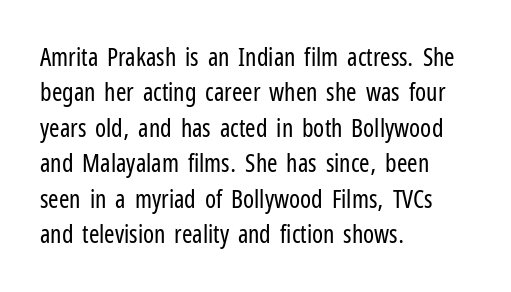
Q: Is the text bold? A: No.
Q: Is the text italic (slanted)? A: No, it is upright.
Q: Is the text underlined? A: No.
Q: How is the paragraph aligned? A: Left-aligned.
Q: Is the spacing between letters normal or unusually wide? A: Normal.
Q: Is the spacing between lines tight, normal or loose? A: Normal.
